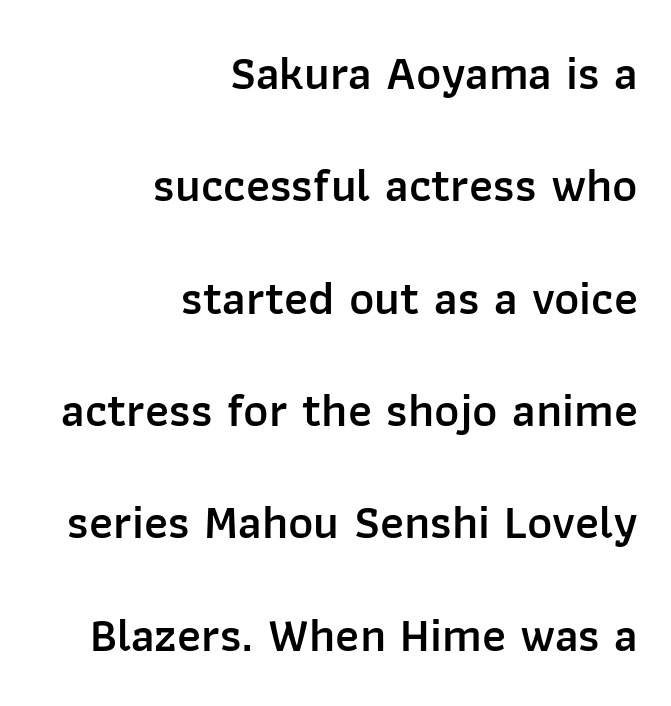
Q: Is the text bold? A: Semi-bold.
Q: Is the text italic (slanted)? A: No, it is upright.
Q: Is the typeface a serif or a sans-serif typeface? A: Sans-serif.
Q: Is the text underlined? A: No.
Q: How is the paragraph aligned? A: Right-aligned.
Q: Is the spacing between letters normal or unusually wide? A: Normal.
Q: Is the spacing between lines tight, normal or loose? A: Loose.
Q: Width (condensed, normal, or wide)? A: Normal.
Q: Stroke contrast? A: Low.
Q: x-height? A: Medium.
Q: Monospaced? A: No.
